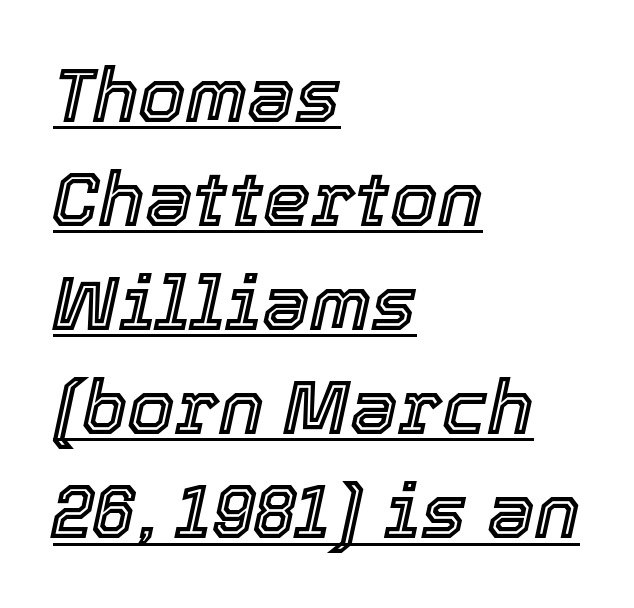
{"italic": "yes", "lean": "right", "slant_degrees": 12, "width": "normal", "x_height": "medium", "monospaced": "no", "underline": "yes", "align": "left", "line_spacing": "normal", "line_spacing_ratio": 1.37, "letter_spacing": "normal", "letter_spacing_em": 0.0, "glyph_px": 76}
